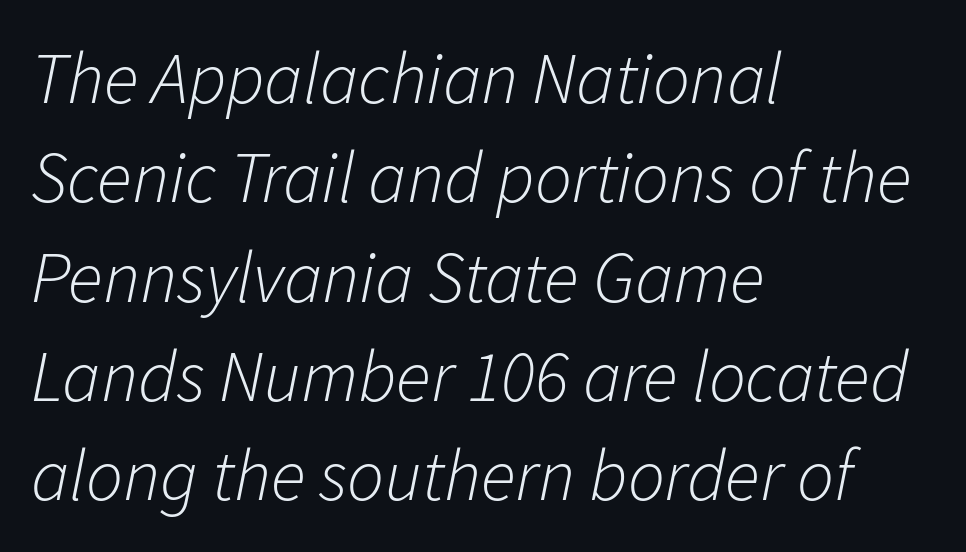
The image shows 73 px light type, italic (leaning right); set left-aligned, normal line spacing (1.36x), normal letter spacing, not underlined; low stroke contrast and a medium x-height.
